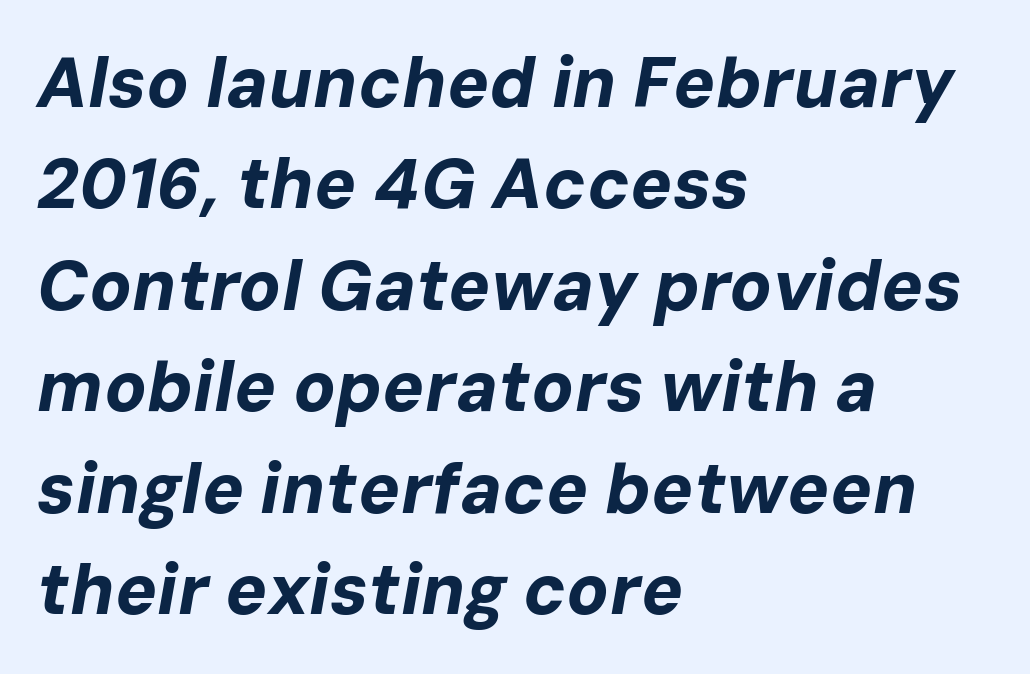
{"italic": "yes", "lean": "right", "slant_degrees": 10, "bold": "yes", "weight": "bold", "width": "normal", "stroke_contrast": "low", "x_height": "medium", "monospaced": "no", "underline": "no", "align": "left", "line_spacing": "normal", "line_spacing_ratio": 1.45, "letter_spacing": "normal", "letter_spacing_em": 0.0, "glyph_px": 70}
